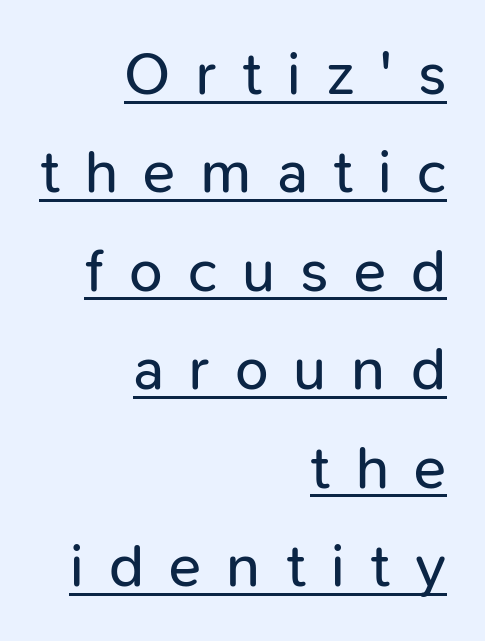
Summary of weight: not heavy and not bold. Note the varied advance widths — an 'i' is clearly narrower than an 'm'. Successive baselines arrive at the customary interval. Look at the bottom of the vertical strokes: they stop flat, with no serifs.
